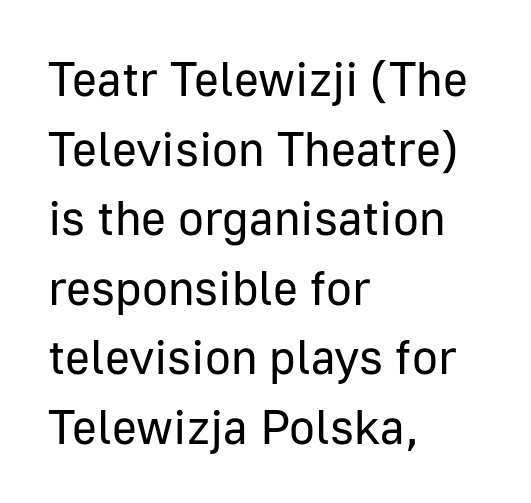
Glyph-to-glyph distance matches everyday printed text. The rendering anchors every line to the left-hand side. Font category for this specimen: sans-serif. Line spacing here is normal. Glance below the letters and you will spot only blank space.
